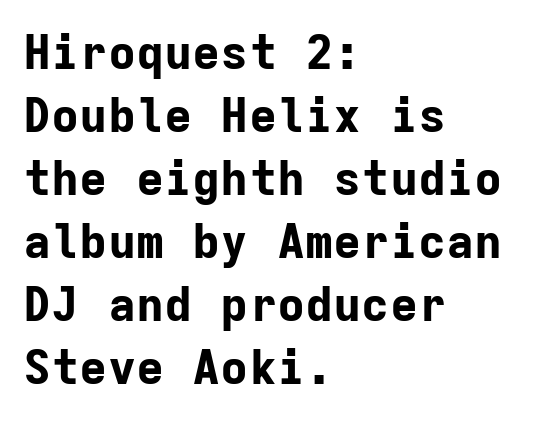
Q: Is the text bold? A: Yes.
Q: Is the text italic (slanted)? A: No, it is upright.
Q: Is the typeface a serif or a sans-serif typeface? A: Sans-serif.
Q: Is the text underlined? A: No.
Q: How is the paragraph aligned? A: Left-aligned.
Q: Is the spacing between letters normal or unusually wide? A: Normal.
Q: Is the spacing between lines tight, normal or loose? A: Normal.
Q: Width (condensed, normal, or wide)? A: Normal.
Q: Stroke contrast? A: Low.
Q: x-height? A: Medium.
Q: Monospaced? A: Yes.
